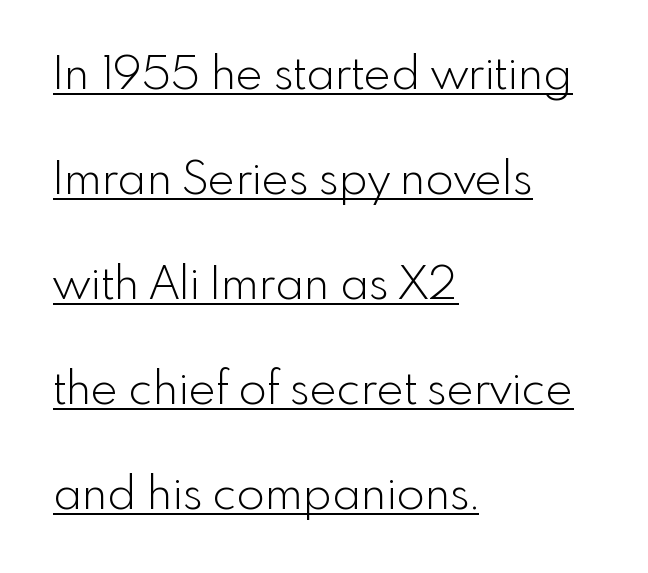
The image shows 46 px light sans-serif type, upright; set left-aligned, loose line spacing (2.28x), normal letter spacing, underlined; a small x-height.
